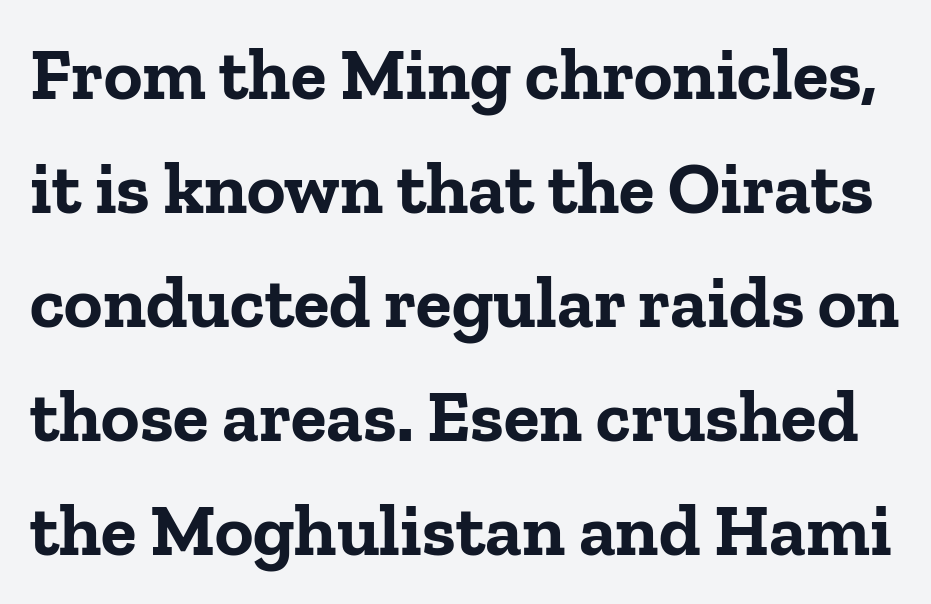
Descender tails drop into unmarked territory. You could call the tracking neutral — neither tight nor loose. These lines are rendered in a variable-pitch font. Whoever set this chose a conventional vertical rhythm. Characters remain perfectly vertical along every line.
